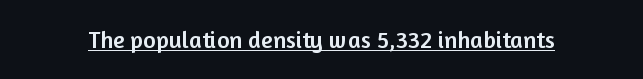
Q: Is the text italic (slanted)? A: No, it is upright.
Q: Is the text underlined? A: Yes.
Q: Is the spacing between letters normal or unusually wide? A: Normal.
